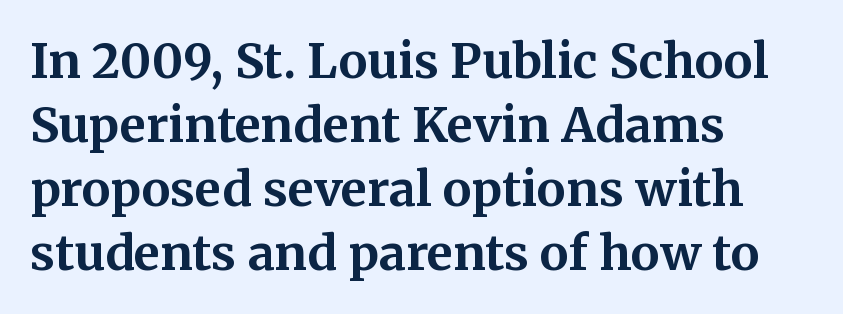
Old-style or modern, the face here clearly has serifs. What stands out about the letter spacing? Nothing — it is the standard amount. Rows of type keep a routine distance in the vertical direction. Ascenders rise straight up at ninety degrees. The space directly below the letters is spotless. Each letter keeps its own natural width here, so spacing adapts to shape.
